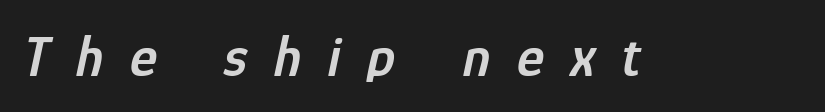
The image shows 58 px semibold, condensed type, italic (leaning right); set unusually wide letter spacing (+0.46 em), not underlined; low stroke contrast and a medium x-height.
